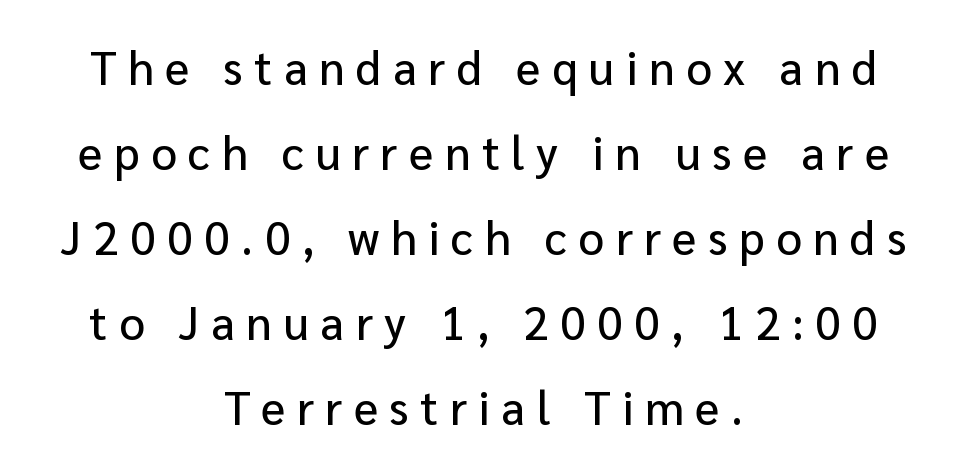
You could not count columns in this text — the font is proportionally spaced. Posture: upright roman. The rendering positions every line midway between the sides. Is the letter spacing exaggerated? Yes — the characters are pushed far apart. The typeface chosen for these lines omits serifs.
